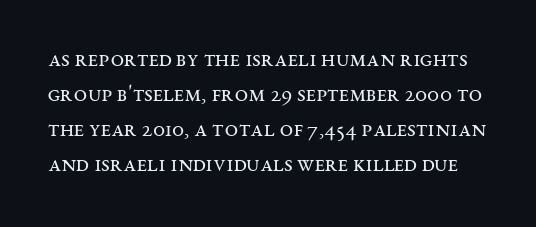
Q: Is the text bold? A: No.
Q: Is the text italic (slanted)? A: No, it is upright.
Q: Is the text underlined? A: No.
Q: Is the spacing between letters normal or unusually wide? A: Normal.
Q: Is the spacing between lines tight, normal or loose? A: Normal.
